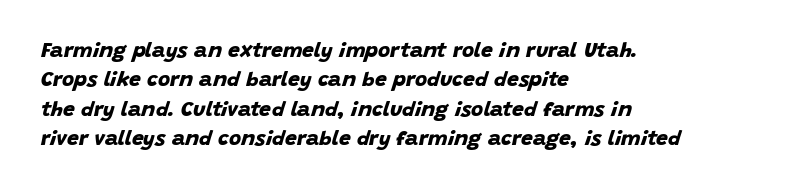
Quick note: interline space is typical. These lines are set flush left with a ragged right edge. Nothing unusual about the tracking: characters are spaced as the font intends. Decoration check: the copy has no underline. Heavy, bold letterforms.
